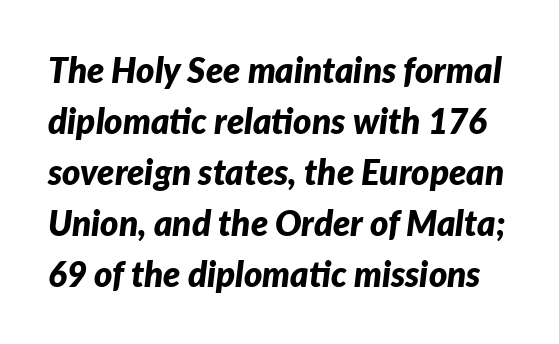
Q: Is the text bold? A: Yes.
Q: Is the text italic (slanted)? A: Yes, it leans right by about 7 degrees.
Q: Is the text underlined? A: No.
Q: Is the spacing between letters normal or unusually wide? A: Normal.
Q: Is the spacing between lines tight, normal or loose? A: Normal.
Q: Width (condensed, normal, or wide)? A: Normal.
Q: Stroke contrast? A: Low.
Q: x-height? A: Medium.
Q: Monospaced? A: No.
